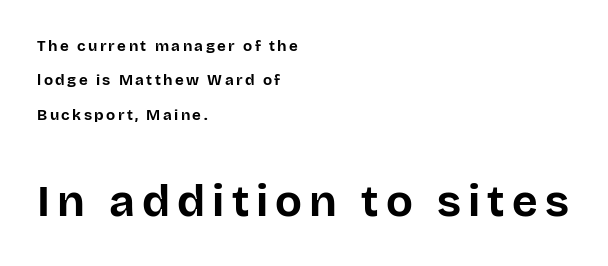
The image shows 44 px bold sans-serif type, upright; set left-aligned, loose line spacing (2.29x), not underlined; the second (bottom) block is 2.93x larger; low stroke contrast and a large x-height.
